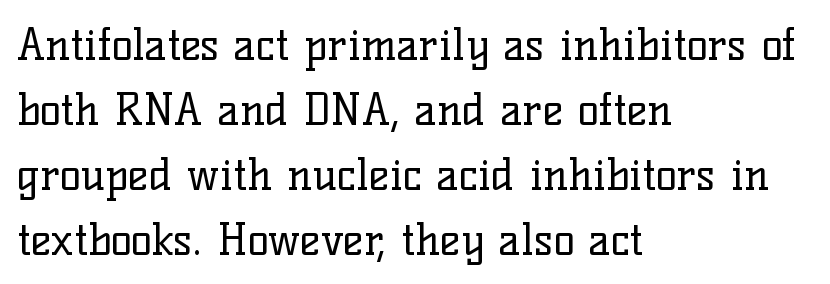
Q: Is the text bold? A: No.
Q: Is the text italic (slanted)? A: No, it is upright.
Q: Is the typeface a serif or a sans-serif typeface? A: Serif.
Q: Is the text underlined? A: No.
Q: How is the paragraph aligned? A: Left-aligned.
Q: Is the spacing between letters normal or unusually wide? A: Normal.
Q: Is the spacing between lines tight, normal or loose? A: Normal.
Q: Width (condensed, normal, or wide)? A: Normal.
Q: Stroke contrast? A: Low.
Q: x-height? A: Medium.
Q: Monospaced? A: No.
